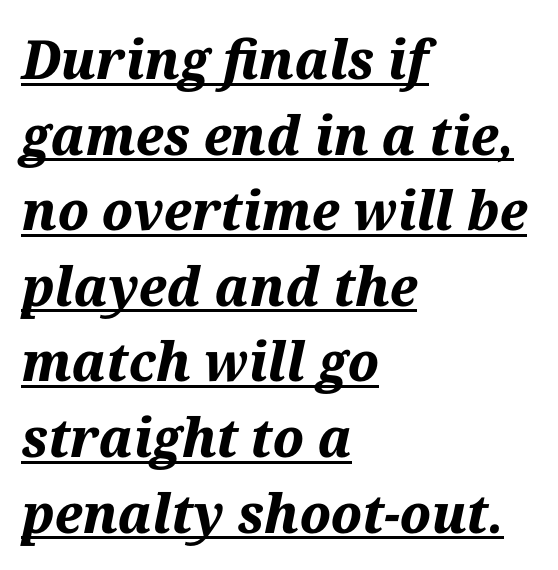
The image shows 54 px bold type, italic (leaning right); set left-aligned, normal line spacing (1.4x), normal letter spacing, underlined; medium stroke contrast and a medium x-height.
